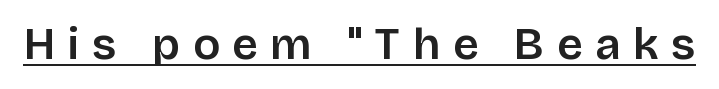
Decoration check: the copy is underlined. This is the regular roman posture of the typeface. Font category for this specimen: sans-serif. Inter-character spacing is expanded well beyond the font's built-in metrics.
